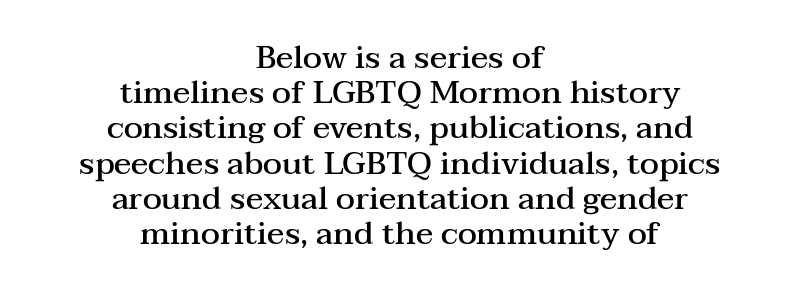
{"serif": "yes", "italic": "no", "bold": "semi", "weight": "semibold", "width": "wide", "stroke_contrast": "medium", "x_height": "medium", "monospaced": "no", "underline": "no", "align": "center", "line_spacing": "tight", "line_spacing_ratio": 1.1, "letter_spacing": "normal", "letter_spacing_em": 0.0, "glyph_px": 32}
